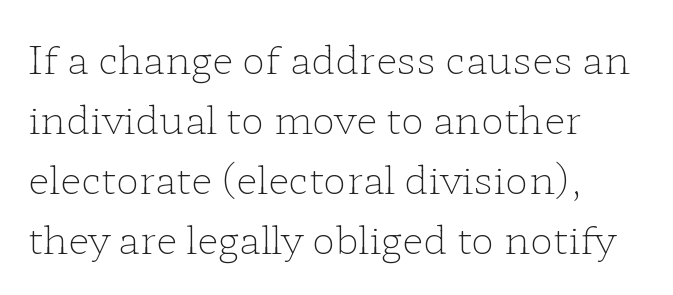
{"serif": "yes", "italic": "no", "bold": "no", "weight": "light", "width": "wide", "stroke_contrast": "low", "x_height": "medium", "monospaced": "no", "underline": "no", "align": "left", "line_spacing": "normal", "line_spacing_ratio": 1.54, "letter_spacing": "normal", "letter_spacing_em": 0.0, "glyph_px": 39}
